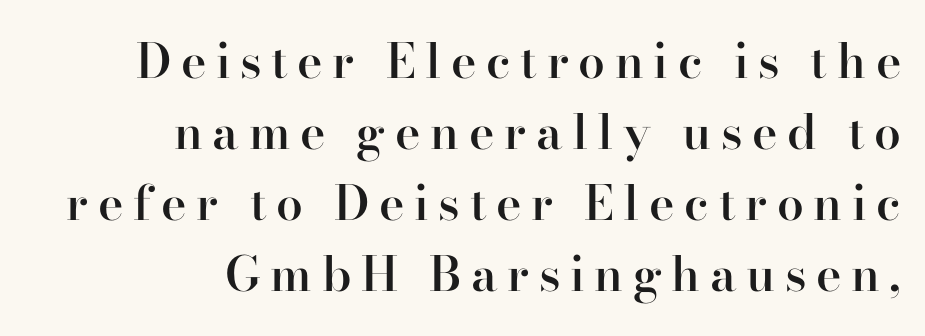
The image shows 48 px semibold serif type, upright; set right-aligned, normal line spacing (1.48x), unusually wide letter spacing (+0.2 em), not underlined; high stroke contrast and a small x-height.
